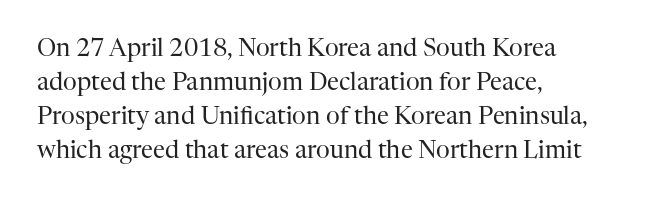
Q: Is the text bold? A: No.
Q: Is the text italic (slanted)? A: No, it is upright.
Q: Is the text underlined? A: No.
Q: How is the paragraph aligned? A: Left-aligned.
Q: Is the spacing between letters normal or unusually wide? A: Normal.
Q: Is the spacing between lines tight, normal or loose? A: Normal.
